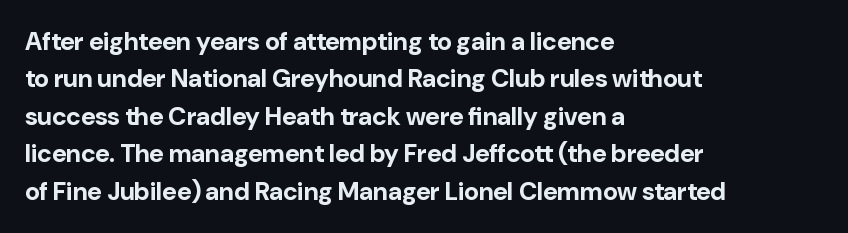
The image shows 25 px bold type, upright; set left-aligned, normal line spacing (1.5x), normal letter spacing, not underlined.
